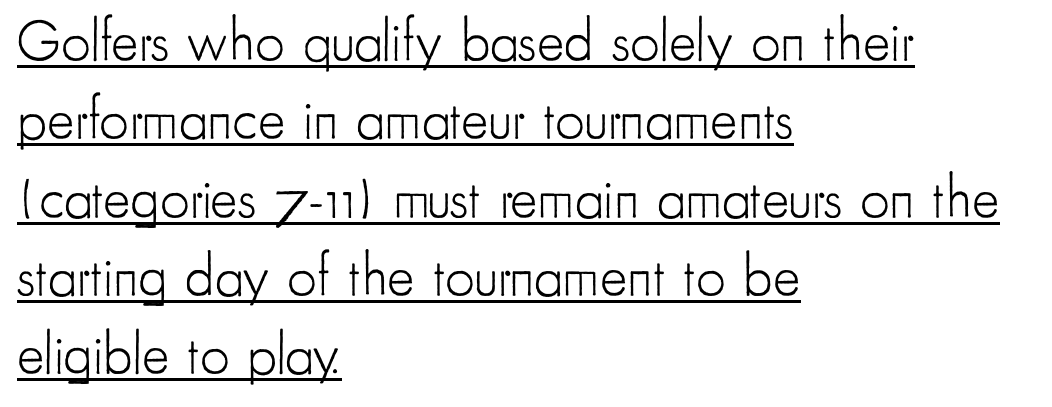
Notice how the passage keeps a crisp vertical edge on the left only. The rows are spaced the way most documents space them. Students, observe the line beneath the letters — that is underlining. The letters advance in unequal steps, a hallmark of proportional type. The passage shown is typeset with a sans-serif family.
